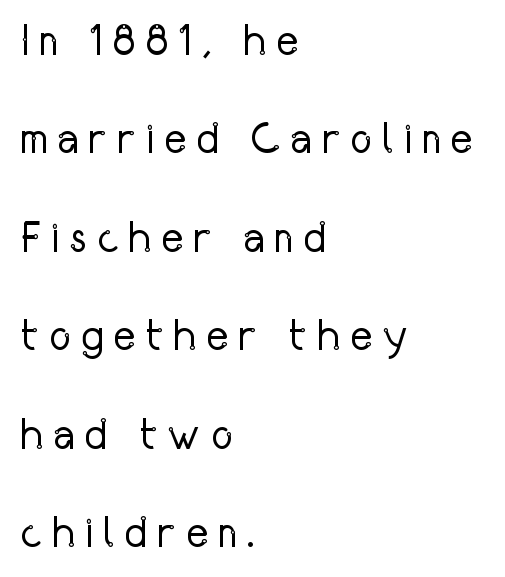
{"serif": "no", "italic": "no", "bold": "no", "weight": "regular", "width": "condensed", "stroke_contrast": "low", "x_height": "medium", "monospaced": "no", "underline": "no", "align": "left", "line_spacing": "loose", "line_spacing_ratio": 2.29, "letter_spacing": "wide", "letter_spacing_em": 0.21, "glyph_px": 43}
